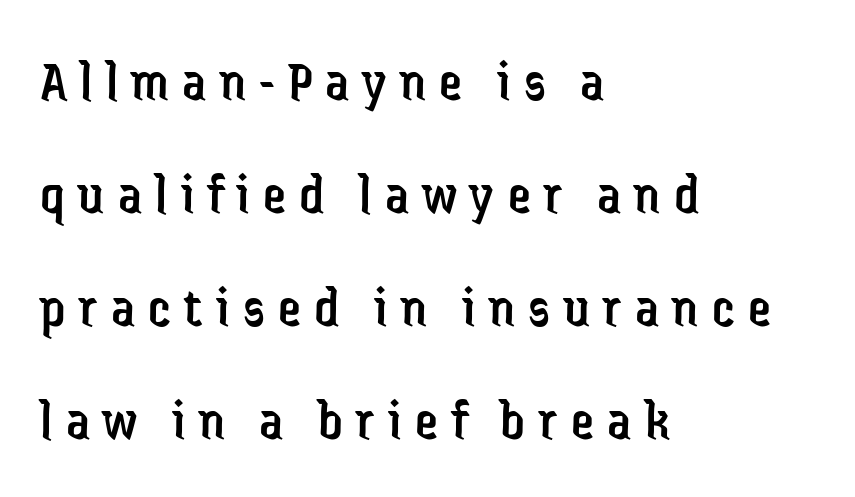
{"serif": "no", "italic": "no", "bold": "no", "weight": "regular", "width": "condensed", "stroke_contrast": "low", "x_height": "medium", "monospaced": "no", "underline": "no", "align": "left", "line_spacing": "loose", "line_spacing_ratio": 1.95, "letter_spacing": "wide", "letter_spacing_em": 0.23, "glyph_px": 58}
